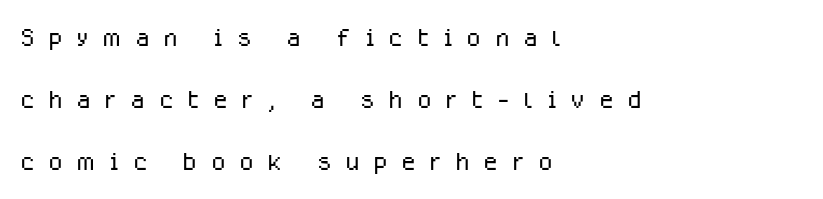
Q: Is the text bold? A: No.
Q: Is the text italic (slanted)? A: No, it is upright.
Q: Is the typeface a serif or a sans-serif typeface? A: Sans-serif.
Q: Is the text underlined? A: No.
Q: How is the paragraph aligned? A: Left-aligned.
Q: Is the spacing between letters normal or unusually wide? A: Unusually wide.
Q: Width (condensed, normal, or wide)? A: Normal.
Q: Stroke contrast? A: Low.
Q: x-height? A: Medium.
Q: Monospaced? A: No.
